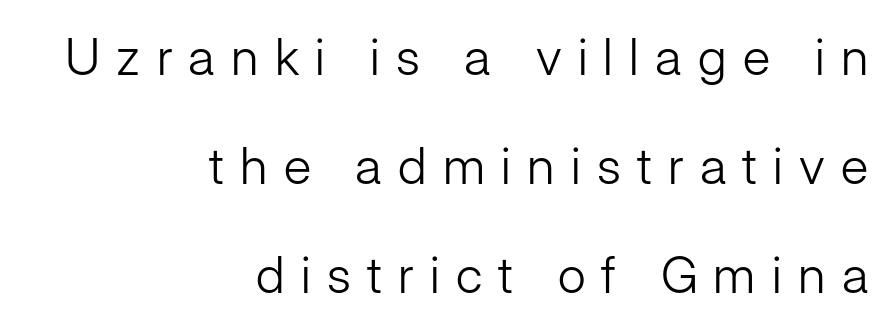
The image shows 51 px light sans-serif type, upright; set right-aligned, loose line spacing (2.14x), unusually wide letter spacing (+0.32 em), not underlined; low stroke contrast and a medium x-height.
